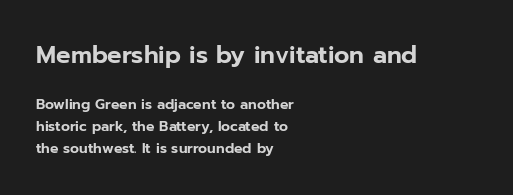
This layout puts the oversized block above and the modest block below. The horizontal fit of the characters is conventional and even. Glance below the letters and you will spot only blank space. Characters remain perfectly vertical along every line.
